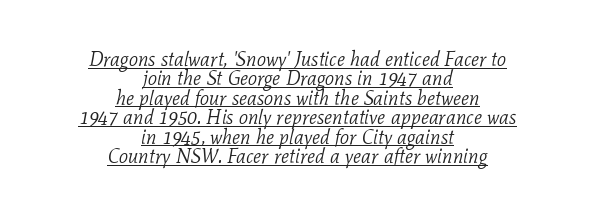
The image shows 20 px text type, italic (leaning right); set centered, tight line spacing (0.97x), normal letter spacing, underlined.
